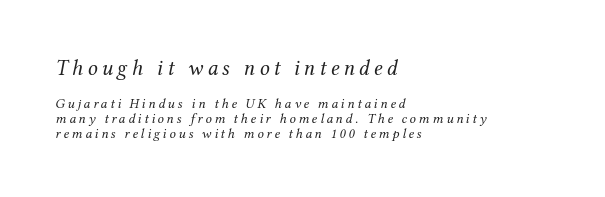
{"italic": "yes", "lean": "right", "slant_degrees": 12, "bold": "no", "underline": "no", "align": "left", "line_spacing": "tight", "line_spacing_ratio": 1.04, "larger_block": "first", "size_ratio": 1.57, "glyph_px": 22}
